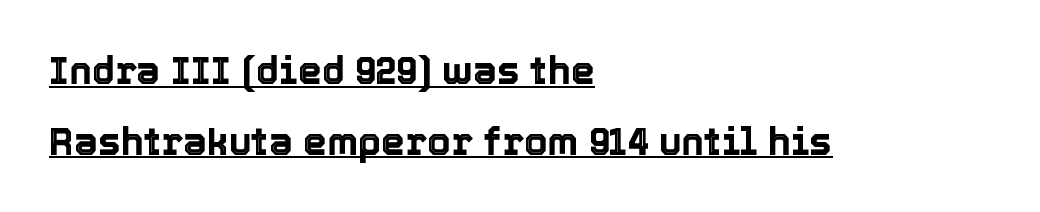
{"italic": "no", "width": "normal", "x_height": "medium", "monospaced": "no", "underline": "yes", "align": "left", "line_spacing_ratio": 1.86, "letter_spacing": "normal", "letter_spacing_em": 0.0, "glyph_px": 38}
